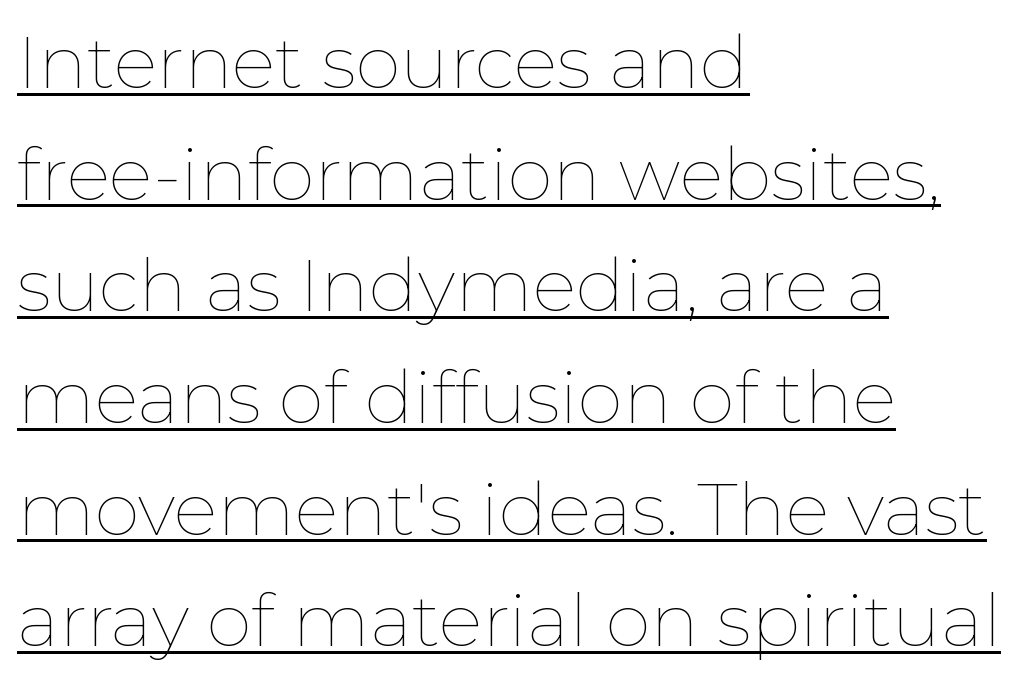
Q: Is the text bold? A: No.
Q: Is the text italic (slanted)? A: No, it is upright.
Q: Is the text underlined? A: Yes.
Q: How is the paragraph aligned? A: Left-aligned.
Q: Is the spacing between letters normal or unusually wide? A: Normal.
Q: Is the spacing between lines tight, normal or loose? A: Normal.
Q: Width (condensed, normal, or wide)? A: Normal.
Q: Stroke contrast? A: Low.
Q: x-height? A: Medium.
Q: Monospaced? A: No.
